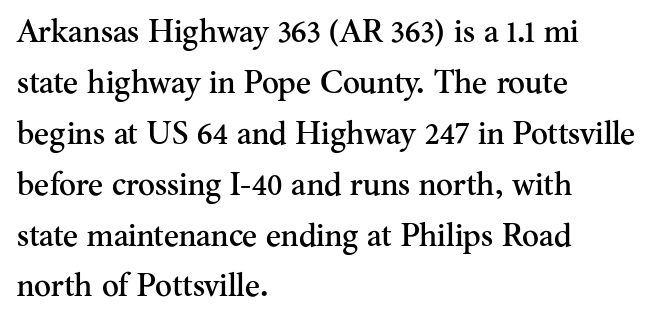
{"serif": "yes", "italic": "no", "width": "normal", "stroke_contrast": "medium", "x_height": "small", "monospaced": "no", "underline": "no", "align": "left", "line_spacing": "normal", "line_spacing_ratio": 1.59, "letter_spacing": "normal", "letter_spacing_em": 0.0, "glyph_px": 32}
